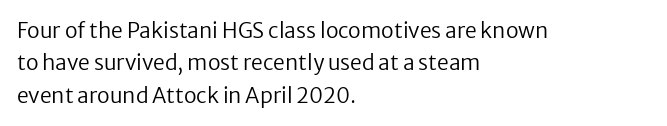
The image shows 21 px text type, upright; set left-aligned, normal line spacing (1.54x), normal letter spacing, not underlined.
